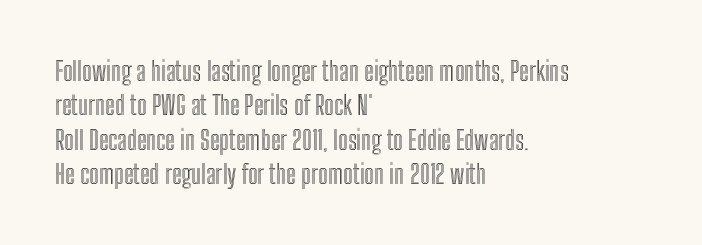
Q: Is the text italic (slanted)? A: No, it is upright.
Q: Is the text underlined? A: No.
Q: How is the paragraph aligned? A: Left-aligned.
Q: Is the spacing between letters normal or unusually wide? A: Normal.
Q: Is the spacing between lines tight, normal or loose? A: Normal.
